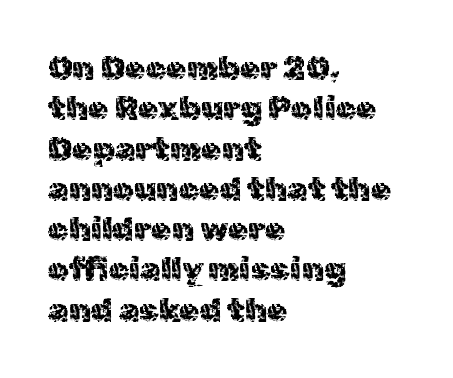
{"serif": "no", "italic": "no", "bold": "no", "weight": "regular", "width": "normal", "x_height": "medium", "monospaced": "no", "underline": "no", "align": "left", "line_spacing_ratio": 1.22, "letter_spacing": "normal", "letter_spacing_em": 0.0, "glyph_px": 33}
